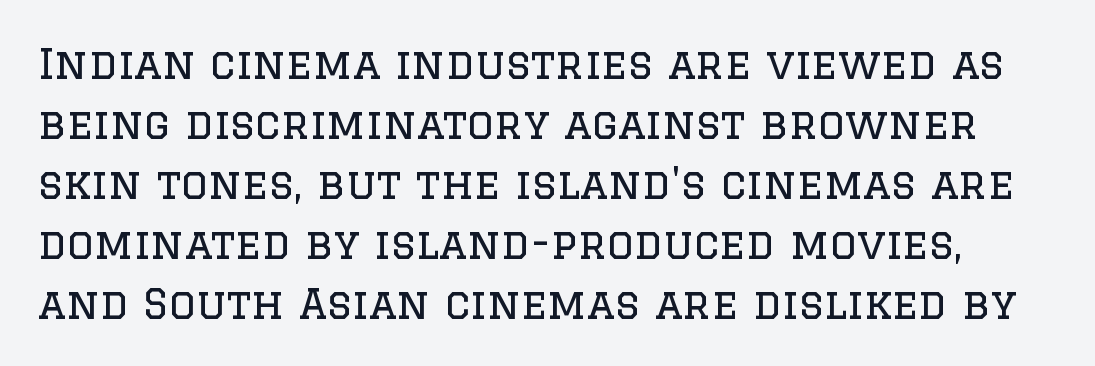
Q: Is the text bold? A: No.
Q: Is the text italic (slanted)? A: No, it is upright.
Q: Is the typeface a serif or a sans-serif typeface? A: Serif.
Q: Is the text underlined? A: No.
Q: Is the spacing between letters normal or unusually wide? A: Normal.
Q: Is the spacing between lines tight, normal or loose? A: Normal.
Q: Width (condensed, normal, or wide)? A: Normal.
Q: Stroke contrast? A: Low.
Q: x-height? A: Large.
Q: Monospaced? A: No.
